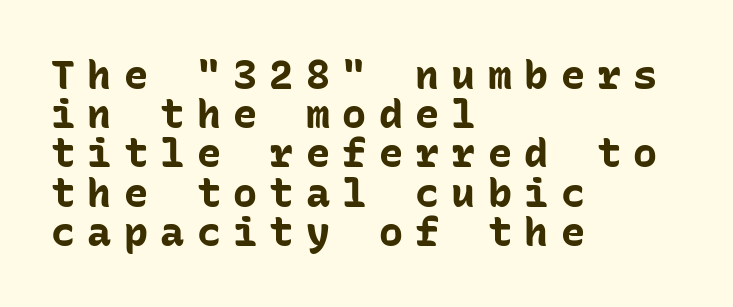
Layout note: lines flush left. You could barely slide anything between these rows. The face used here is monospaced, like something from a code editor. Italic? Not at all — the glyphs are vertical.
